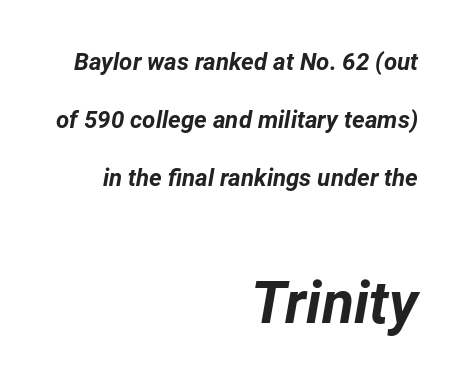
Q: Is the text bold? A: Yes.
Q: Is the text italic (slanted)? A: Yes, it leans right by about 12 degrees.
Q: Is the text underlined? A: No.
Q: How is the paragraph aligned? A: Right-aligned.
Q: Is the spacing between letters normal or unusually wide? A: Normal.
Q: Is the spacing between lines tight, normal or loose? A: Loose.
Q: Which block of text is set in a larger size, the first (top) or the second (bottom)? A: The second (bottom) one.
Q: Width (condensed, normal, or wide)? A: Normal.
Q: Stroke contrast? A: Low.
Q: x-height? A: Medium.
Q: Monospaced? A: No.
